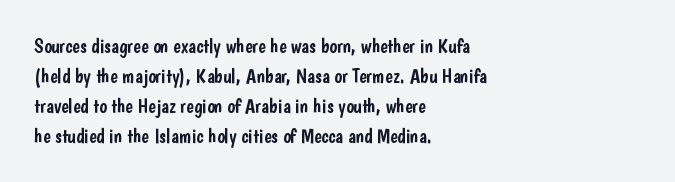
Q: Is the text italic (slanted)? A: No, it is upright.
Q: Is the text underlined? A: No.
Q: How is the paragraph aligned? A: Left-aligned.
Q: Is the spacing between letters normal or unusually wide? A: Normal.
Q: Is the spacing between lines tight, normal or loose? A: Normal.
